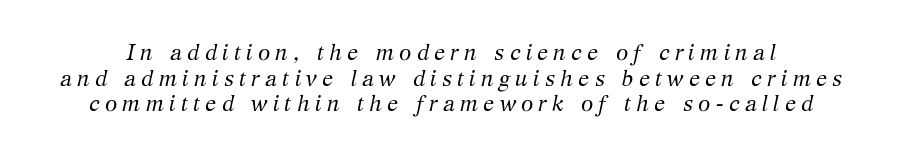
The image shows 22 px text type, italic (leaning right); set line spacing 1.17x, unusually wide letter spacing (+0.24 em), not underlined.
